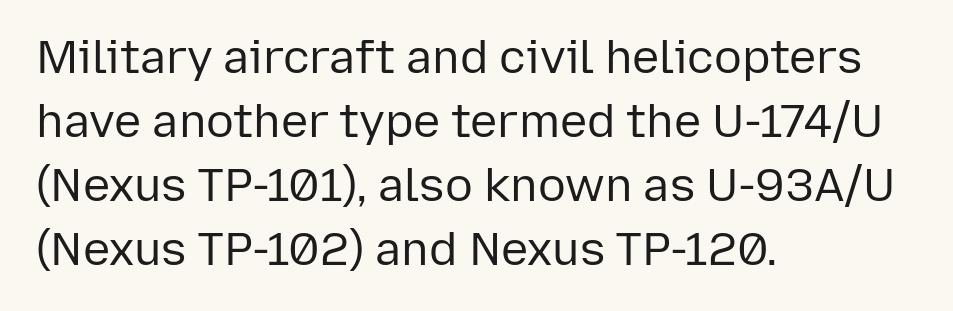
{"serif": "no", "italic": "no", "bold": "no", "weight": "regular", "width": "normal", "stroke_contrast": "low", "x_height": "medium", "monospaced": "no", "underline": "no", "align": "left", "line_spacing": "normal", "line_spacing_ratio": 1.39, "letter_spacing": "normal", "letter_spacing_em": 0.0, "glyph_px": 46}
